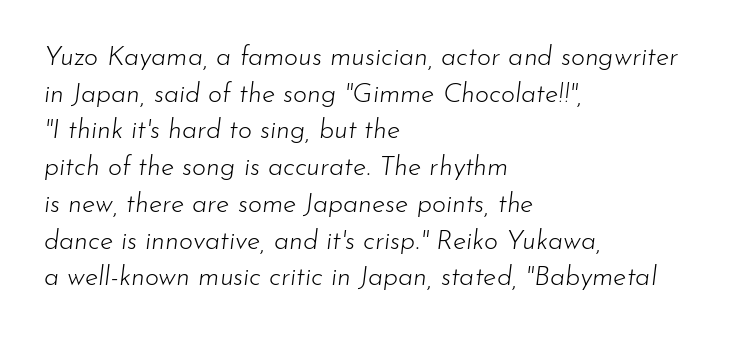
Q: Is the text bold? A: No.
Q: Is the text italic (slanted)? A: Yes, it leans right by about 7 degrees.
Q: Is the text underlined? A: No.
Q: How is the paragraph aligned? A: Left-aligned.
Q: Is the spacing between letters normal or unusually wide? A: Normal.
Q: Is the spacing between lines tight, normal or loose? A: Normal.
